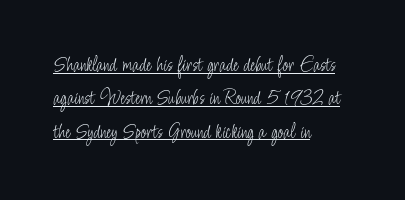
Does the leading feel generous? No, just average. How are the letters spaced? Ordinarily, with no added tracking. Is the block centered? No — it sits flush against the left margin.
